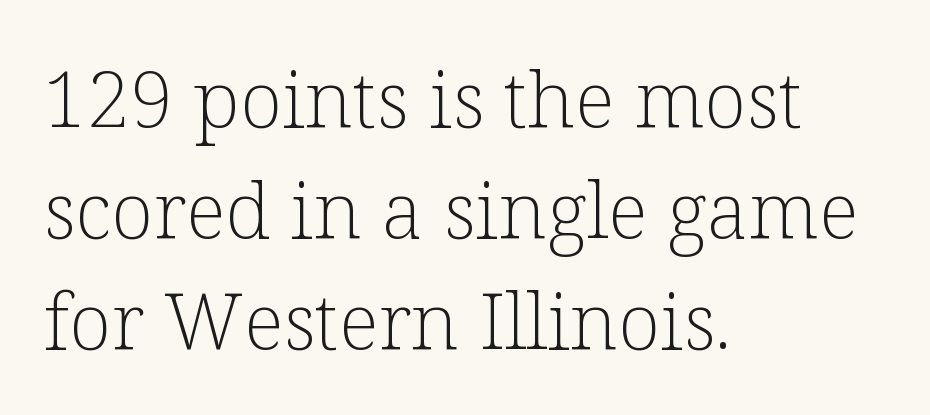
The image shows 78 px light serif type, upright; set left-aligned, normal line spacing (1.42x), normal letter spacing, not underlined; low stroke contrast and a medium x-height.
